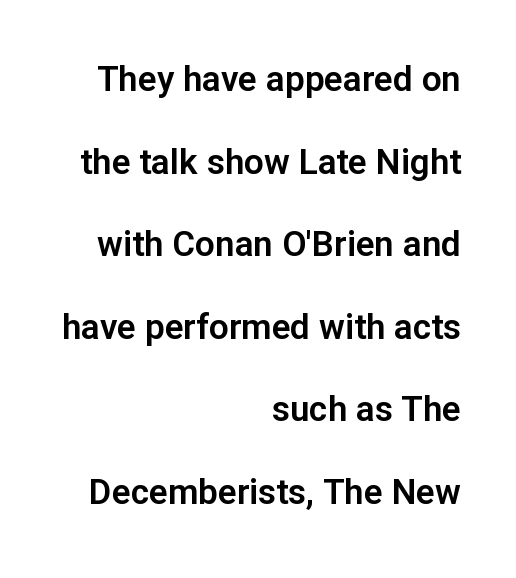
The image shows 35 px sans-serif type, upright; set right-aligned, loose line spacing (2.36x), normal letter spacing, not underlined; low stroke contrast and a medium x-height.
